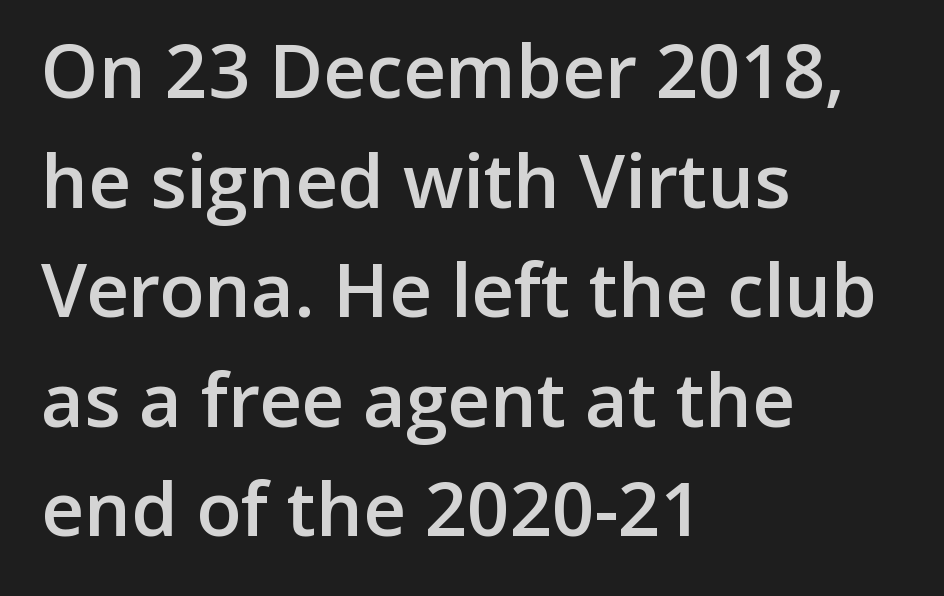
A typesetter would call this zero additional tracking. Casual observation: everything's shoved over to the left. Posture: vertical. Horizontal bands of white between lines are of average thickness.
